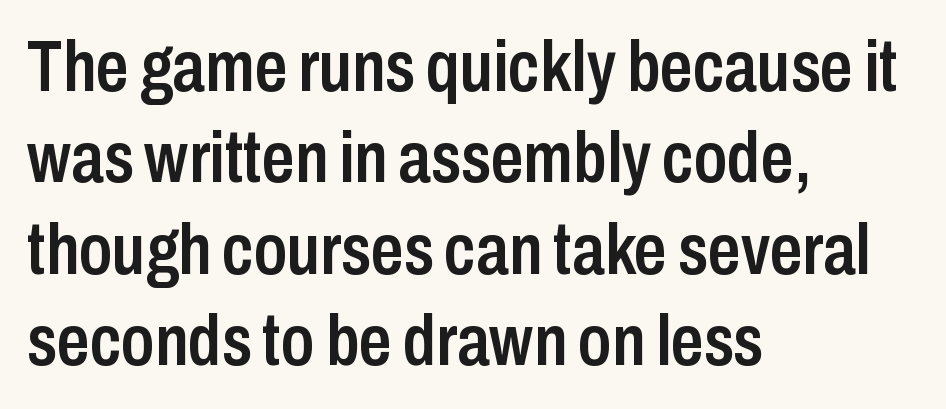
The image shows 72 px semibold, condensed sans-serif type, upright; set left-aligned, normal line spacing (1.27x), normal letter spacing, not underlined; low stroke contrast and a medium x-height.
